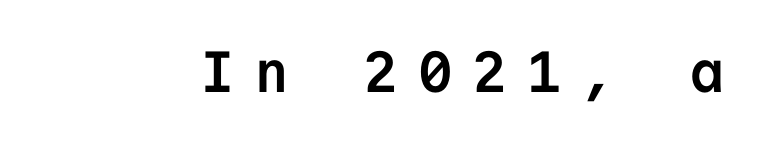
The image shows 58 px semibold sans-serif type, upright, monospaced; set unusually wide letter spacing (+0.34 em), not underlined; low stroke contrast and a medium x-height.
